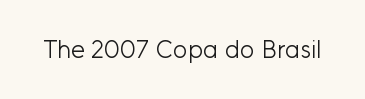
{"italic": "no", "bold": "no", "underline": "no", "letter_spacing": "normal", "letter_spacing_em": 0.0, "glyph_px": 25}
